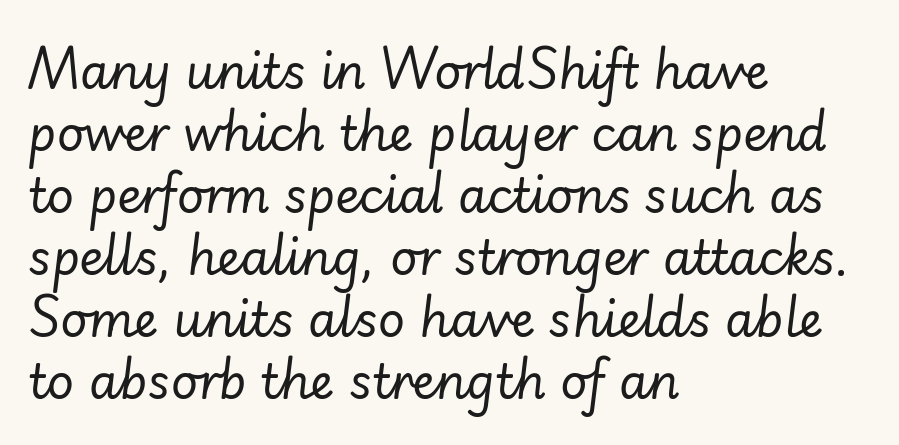
The image shows 47 px regular-weight type, italic (leaning right); set left-aligned, normal line spacing (1.32x), normal letter spacing, not underlined; low stroke contrast and a small x-height.
